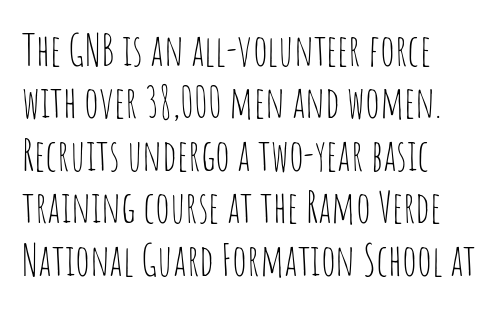
The strokes are not fattened; the text isn't bold. Standard letterfit; no display-style spreading of the glyphs. The string is rendered with underlining switched off. Every row of glyphs begins at an identical x-position on the left. The font family rendered here belongs to the sans-serif group. Is there any slant? The stems are plumb.
